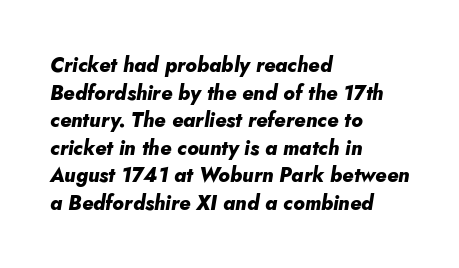
Q: Is the text bold? A: Yes.
Q: Is the text italic (slanted)? A: Yes, it leans right by about 5 degrees.
Q: Is the text underlined? A: No.
Q: How is the paragraph aligned? A: Left-aligned.
Q: Is the spacing between letters normal or unusually wide? A: Normal.
Q: Is the spacing between lines tight, normal or loose? A: Normal.
